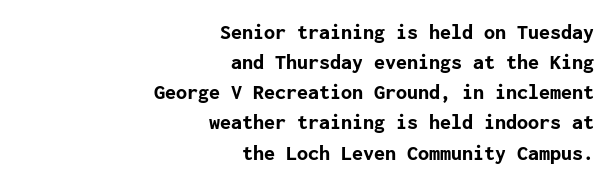
Q: Is the text bold? A: Yes.
Q: Is the text italic (slanted)? A: No, it is upright.
Q: Is the text underlined? A: No.
Q: How is the paragraph aligned? A: Right-aligned.
Q: Is the spacing between letters normal or unusually wide? A: Normal.
Q: Is the spacing between lines tight, normal or loose? A: Normal.
